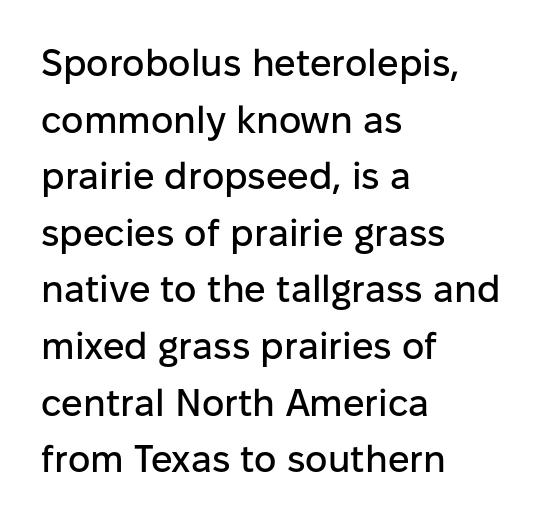
{"serif": "no", "italic": "no", "width": "normal", "stroke_contrast": "low", "x_height": "medium", "monospaced": "no", "underline": "no", "align": "left", "line_spacing": "normal", "line_spacing_ratio": 1.49, "letter_spacing": "normal", "letter_spacing_em": 0.0, "glyph_px": 38}
